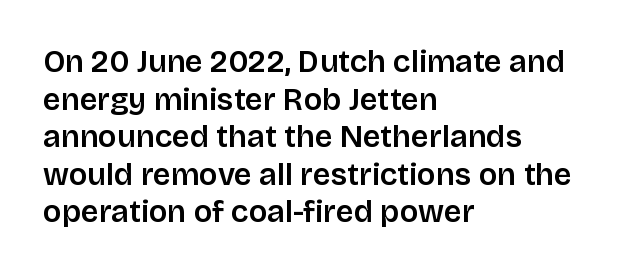
Q: Is the text italic (slanted)? A: No, it is upright.
Q: Is the typeface a serif or a sans-serif typeface? A: Sans-serif.
Q: Is the text underlined? A: No.
Q: How is the paragraph aligned? A: Left-aligned.
Q: Is the spacing between letters normal or unusually wide? A: Normal.
Q: Width (condensed, normal, or wide)? A: Normal.
Q: Stroke contrast? A: Low.
Q: x-height? A: Large.
Q: Monospaced? A: No.
